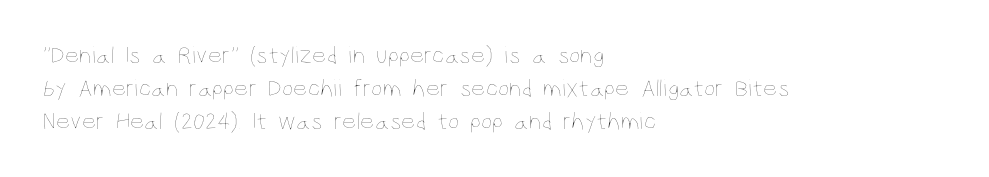
The setting favours the left margin, as ordinary paragraphs usually do. The letters stand upright; this is a roman face. Does the leading feel generous? No, just average. The passage shown has conventional tracking throughout. Each stroke keeps to a modest, everyday thickness or less.
